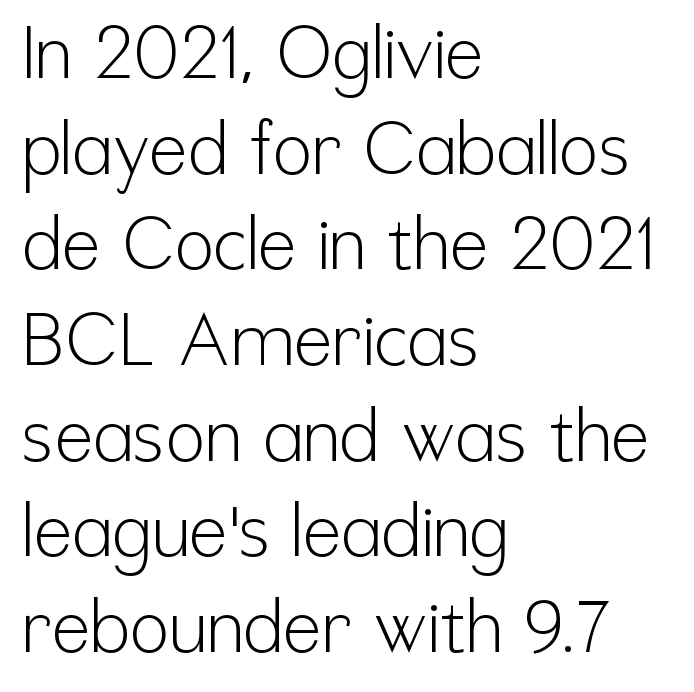
Serif or sans? Sans — the stroke terminals are bare. The typography opts for an upright posture over an oblique one. Baseline-to-baseline distance is the conventional proportion of letter height. Descender tails drop into unmarked territory. Looks like regular typesetting: each glyph gets only the width it needs. All the whitespace from short lines collects on the right.
